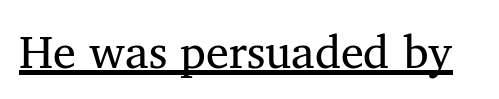
The image shows 46 px regular-weight serif type, upright; set normal letter spacing, underlined; medium stroke contrast and a medium x-height.
